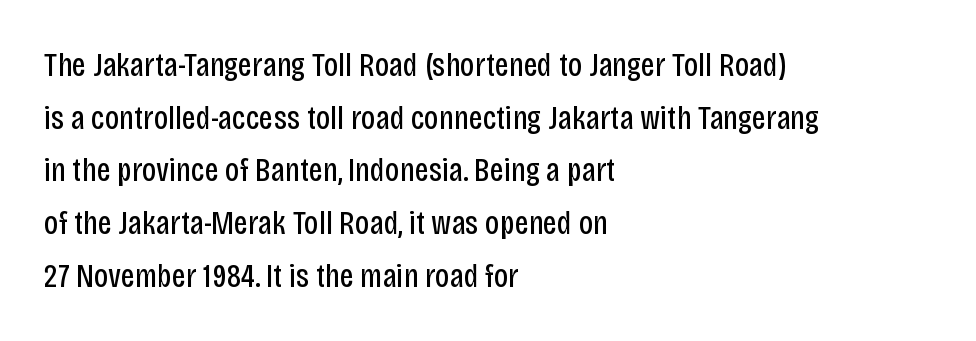
The paragraph has a hard left edge and a soft right edge. The lines sit at an ordinary, default distance from one another. A typesetter would call this proportional, since set widths differ per character. Here the glyphs are tracked normally, forming tight word shapes. A quiet, ordinary-to-light weight characterises the typeface. The string is rendered with underlining switched off.
